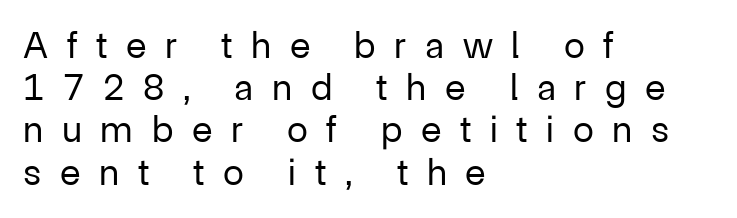
Q: Is the text bold? A: No.
Q: Is the text italic (slanted)? A: No, it is upright.
Q: Is the typeface a serif or a sans-serif typeface? A: Sans-serif.
Q: Is the text underlined? A: No.
Q: How is the paragraph aligned? A: Left-aligned.
Q: Is the spacing between letters normal or unusually wide? A: Unusually wide.
Q: Is the spacing between lines tight, normal or loose? A: Tight.
Q: Width (condensed, normal, or wide)? A: Normal.
Q: Stroke contrast? A: Low.
Q: x-height? A: Medium.
Q: Monospaced? A: No.
